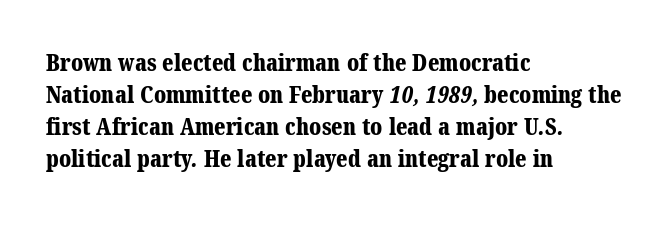
Notice how thick the strokes are: this is what a full bold looks like. One glance says typical: line gaps are just what's usual. Here the glyphs are tracked normally, forming tight word shapes. Glance below the letters and you will spot only blank space. These lines are set flush left with a ragged right edge.
